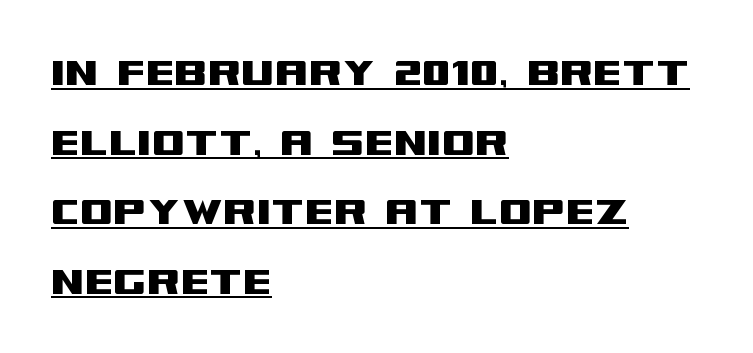
Q: Is the text italic (slanted)? A: No, it is upright.
Q: Is the typeface a serif or a sans-serif typeface? A: Sans-serif.
Q: Is the text underlined? A: Yes.
Q: How is the paragraph aligned? A: Left-aligned.
Q: Is the spacing between letters normal or unusually wide? A: Normal.
Q: Is the spacing between lines tight, normal or loose? A: Normal.
Q: Width (condensed, normal, or wide)? A: Wide.
Q: Stroke contrast? A: Medium.
Q: x-height? A: Large.
Q: Monospaced? A: No.
